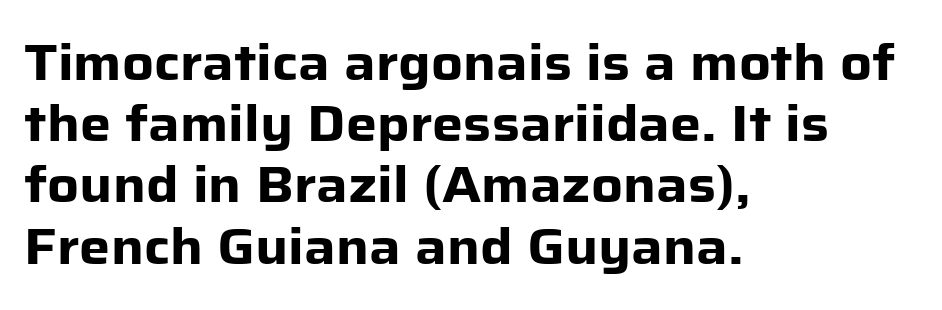
Q: Is the text bold? A: Yes.
Q: Is the text italic (slanted)? A: No, it is upright.
Q: Is the typeface a serif or a sans-serif typeface? A: Sans-serif.
Q: Is the text underlined? A: No.
Q: How is the paragraph aligned? A: Left-aligned.
Q: Is the spacing between letters normal or unusually wide? A: Normal.
Q: Is the spacing between lines tight, normal or loose? A: Normal.
Q: Width (condensed, normal, or wide)? A: Normal.
Q: Stroke contrast? A: Low.
Q: x-height? A: Medium.
Q: Monospaced? A: No.
